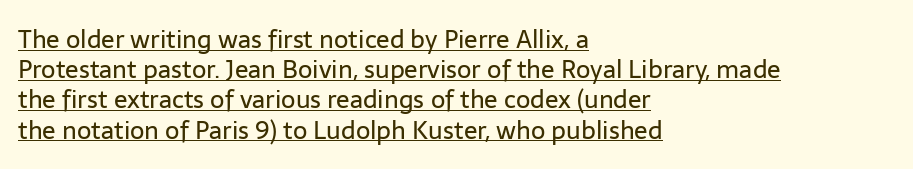
{"italic": "no", "bold": "no", "underline": "yes", "align": "left", "line_spacing_ratio": 1.21, "letter_spacing": "normal", "letter_spacing_em": 0.0, "glyph_px": 25}
